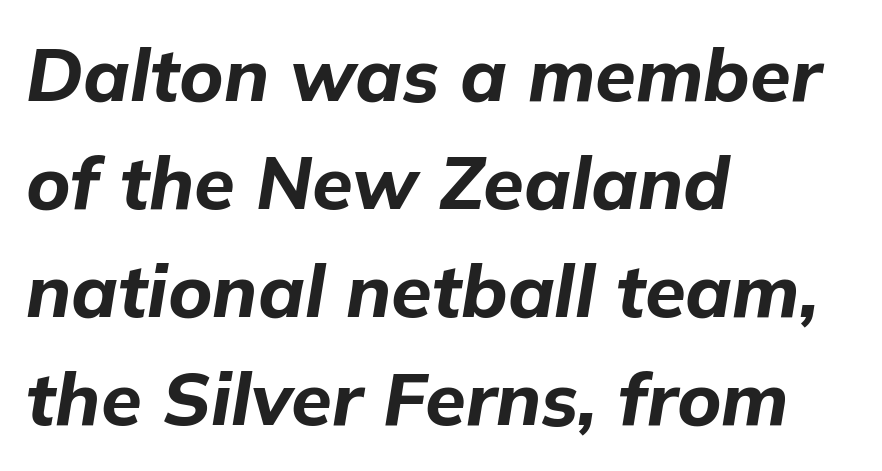
The image shows 74 px bold type, italic (leaning right); set left-aligned, normal line spacing (1.46x), normal letter spacing, not underlined; low stroke contrast and a medium x-height.
